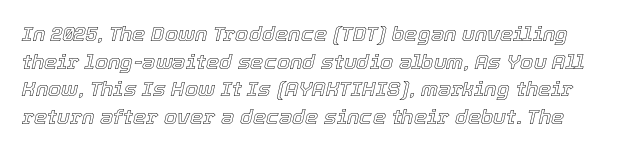
The image shows 21 px text type, italic (leaning right); set normal line spacing (1.31x), normal letter spacing, not underlined.
